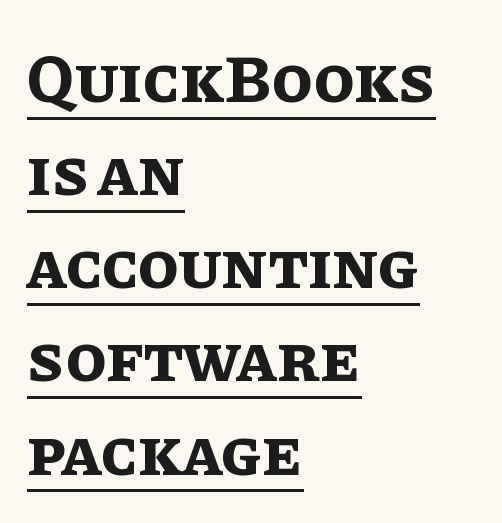
{"italic": "no", "bold": "yes", "weight": "bold", "width": "normal", "stroke_contrast": "low", "x_height": "large", "monospaced": "no", "underline": "yes", "align": "left", "line_spacing": "normal", "line_spacing_ratio": 1.39, "letter_spacing": "normal", "letter_spacing_em": 0.0, "glyph_px": 67}
